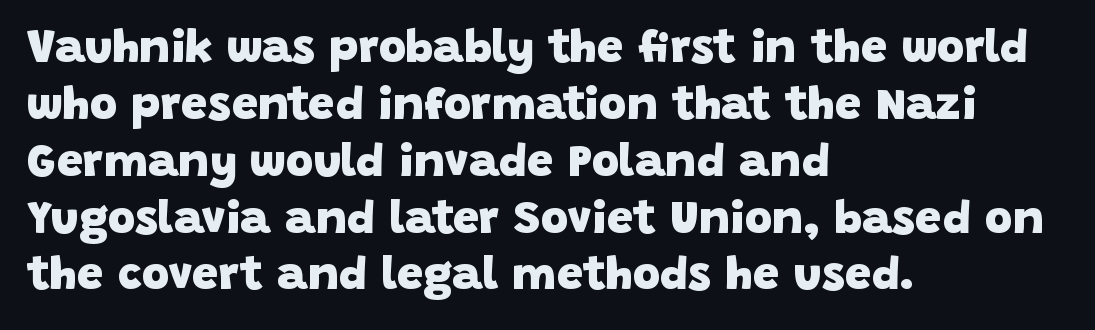
The image shows 47 px heavy sans-serif type; set left-aligned, line spacing 1.21x, normal letter spacing, not underlined; low stroke contrast and a large x-height.
